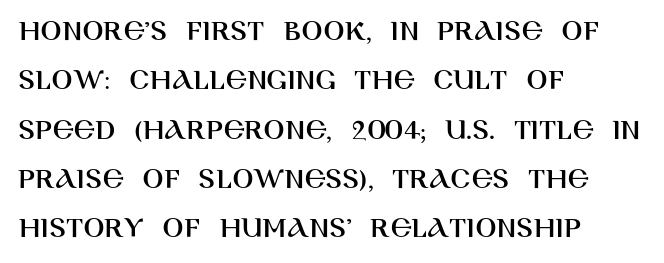
The image shows 31 px sans-serif type, upright; set left-aligned, normal line spacing (1.59x), normal letter spacing, not underlined; high stroke contrast and a large x-height.
